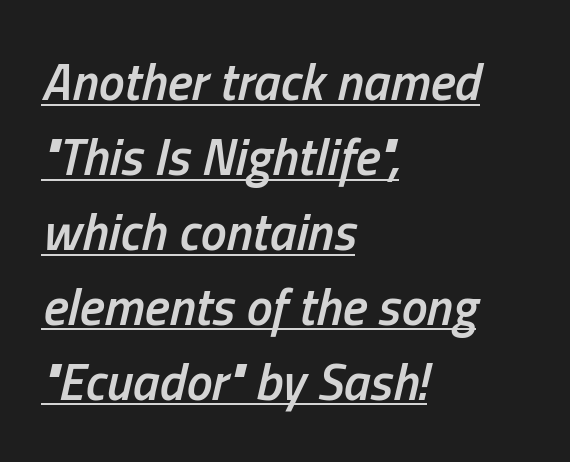
The image shows 52 px semibold, condensed type, italic (leaning right); set left-aligned, normal line spacing (1.44x), normal letter spacing, underlined; low stroke contrast and a medium x-height.
